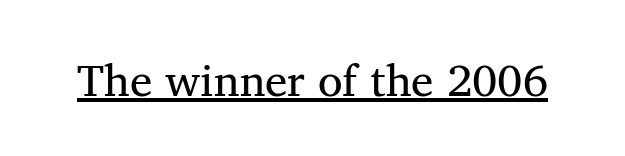
The image shows 45 px regular-weight serif type; set normal letter spacing, underlined; medium stroke contrast and a medium x-height.
